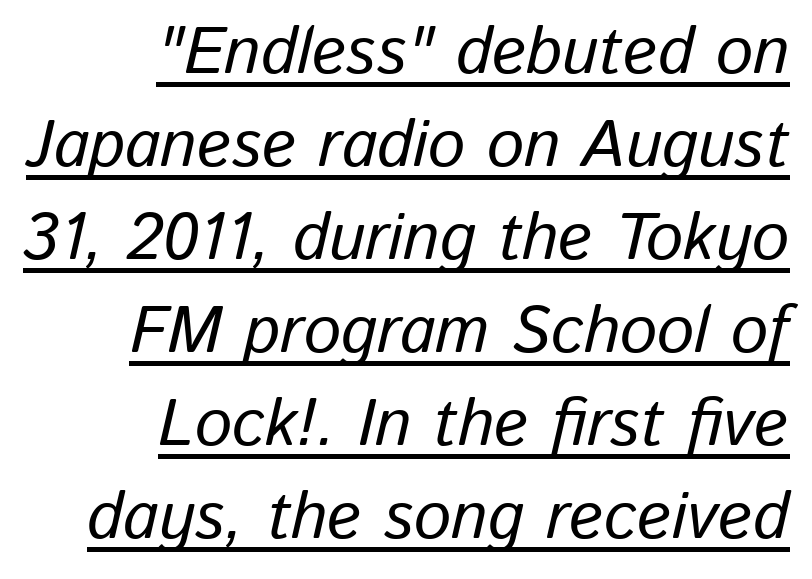
Q: Is the text italic (slanted)? A: Yes, it leans right by about 13 degrees.
Q: Is the text underlined? A: Yes.
Q: How is the paragraph aligned? A: Right-aligned.
Q: Is the spacing between letters normal or unusually wide? A: Normal.
Q: Is the spacing between lines tight, normal or loose? A: Normal.
Q: Width (condensed, normal, or wide)? A: Normal.
Q: Stroke contrast? A: Low.
Q: x-height? A: Medium.
Q: Monospaced? A: No.
